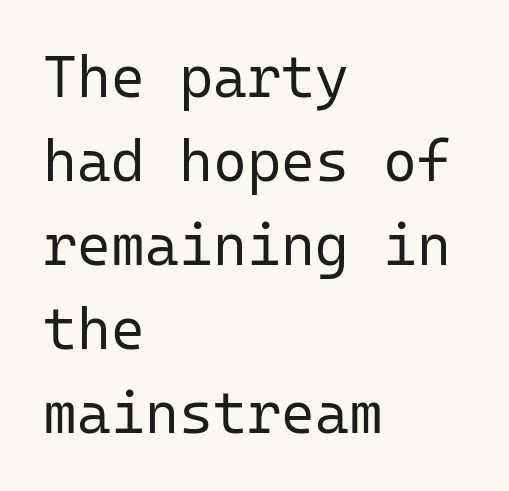
Q: Is the text bold? A: No.
Q: Is the text italic (slanted)? A: No, it is upright.
Q: Is the typeface a serif or a sans-serif typeface? A: Sans-serif.
Q: Is the text underlined? A: No.
Q: How is the paragraph aligned? A: Left-aligned.
Q: Is the spacing between letters normal or unusually wide? A: Normal.
Q: Is the spacing between lines tight, normal or loose? A: Normal.
Q: Width (condensed, normal, or wide)? A: Normal.
Q: Stroke contrast? A: Low.
Q: x-height? A: Medium.
Q: Monospaced? A: Yes.
